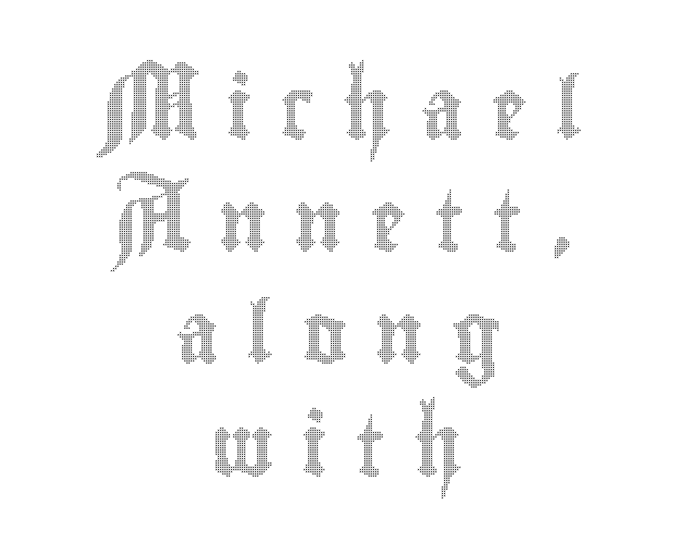
The image shows 61 px condensed type, upright; set centered, line spacing 1.84x, unusually wide letter spacing (+0.45 em), not underlined; a small x-height.
